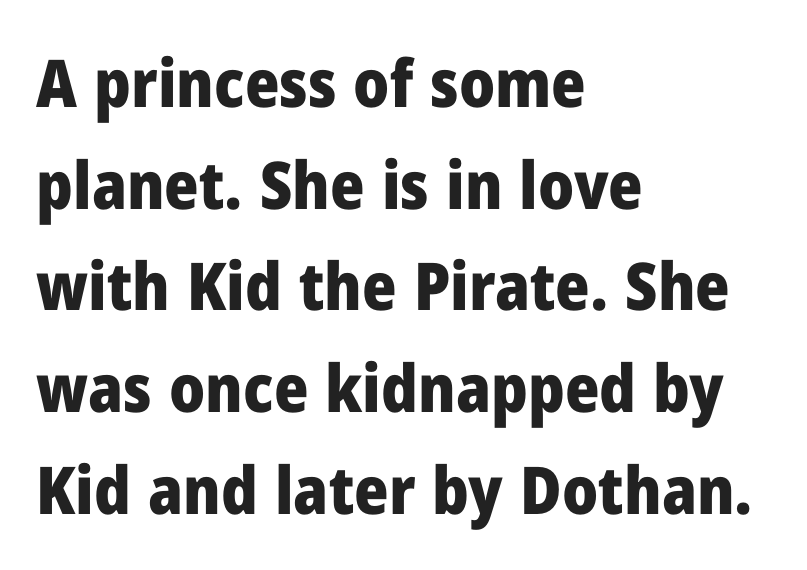
What stands out about the letter spacing? Nothing — it is the standard amount. Note the varied advance widths — an 'i' is clearly narrower than an 'm'. The words here are not underlined. These lines carry a lot of weight — the face is fully bold. Notice how the passage keeps a crisp vertical edge on the left only.
